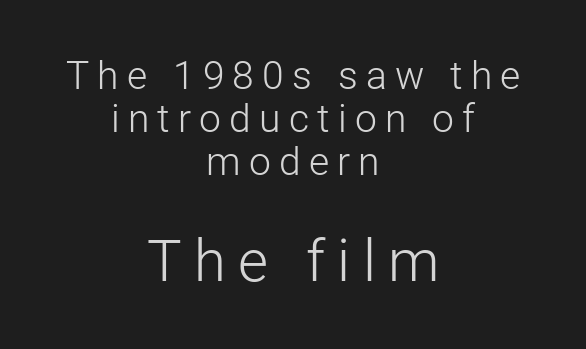
Are there feet on the stems? There aren't — it's a sans. This sample trades vertical openness for compactness between lines. Here the designer chose a conventional face with non-uniform glyph widths. The rendering positions every line midway between the sides. Compare the two chunks: the lower has the greater cap height.
